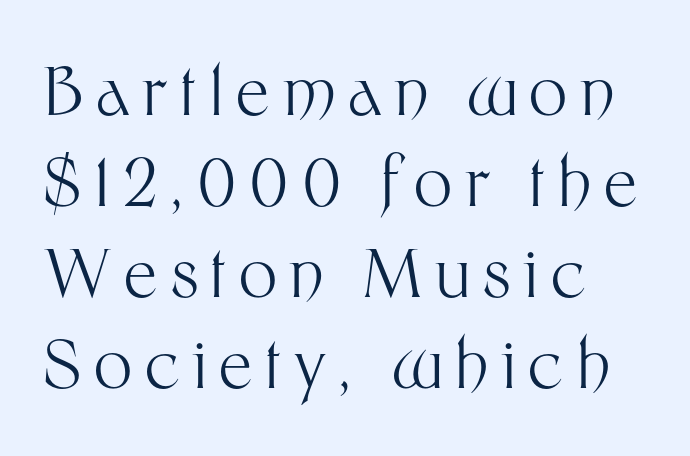
The image shows 67 px light sans-serif type, upright; set left-aligned, normal line spacing (1.36x), not underlined; medium stroke contrast and a medium x-height.
